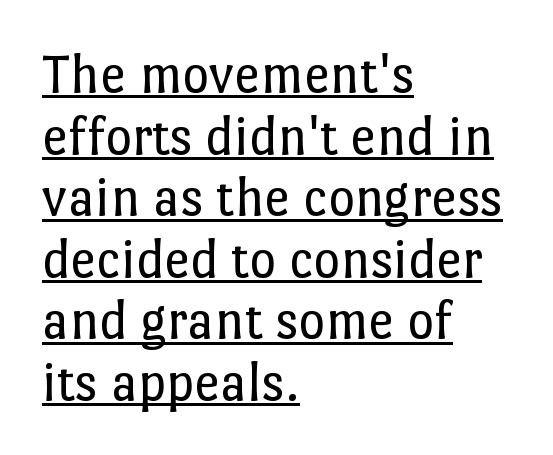
{"italic": "no", "bold": "no", "weight": "regular", "width": "normal", "stroke_contrast": "low", "x_height": "medium", "monospaced": "no", "underline": "yes", "align": "left", "line_spacing": "tight", "line_spacing_ratio": 1.08, "letter_spacing": "normal", "letter_spacing_em": 0.0, "glyph_px": 57}
